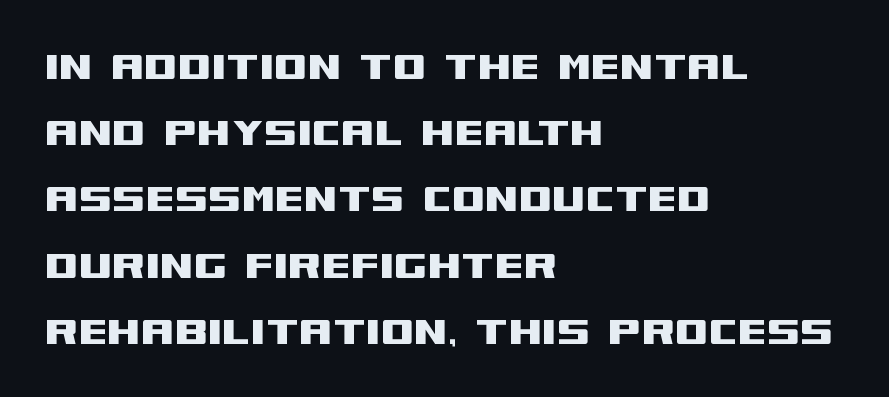
Q: Is the text italic (slanted)? A: No, it is upright.
Q: Is the typeface a serif or a sans-serif typeface? A: Sans-serif.
Q: Is the text underlined? A: No.
Q: How is the paragraph aligned? A: Left-aligned.
Q: Is the spacing between letters normal or unusually wide? A: Normal.
Q: Is the spacing between lines tight, normal or loose? A: Normal.
Q: Width (condensed, normal, or wide)? A: Wide.
Q: Stroke contrast? A: Medium.
Q: x-height? A: Large.
Q: Monospaced? A: No.
